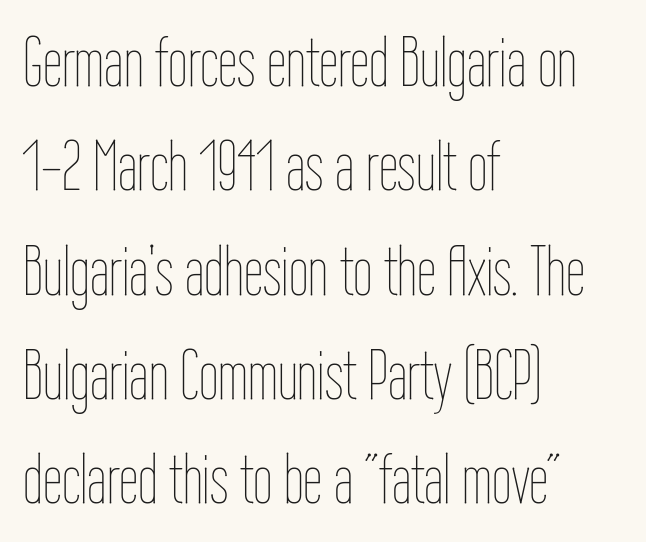
The image shows 70 px thin, condensed type, upright; set left-aligned, normal line spacing (1.49x), normal letter spacing, not underlined; low stroke contrast and a medium x-height.
